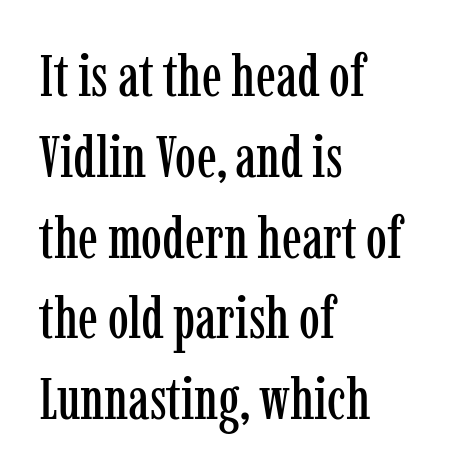
The image shows 59 px condensed serif type, upright; set left-aligned, normal line spacing (1.37x), normal letter spacing, not underlined; low stroke contrast and a medium x-height.
